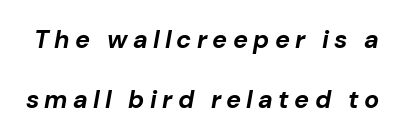
Q: Is the text bold? A: Yes.
Q: Is the text italic (slanted)? A: Yes, it leans right by about 10 degrees.
Q: Is the text underlined? A: No.
Q: Is the spacing between letters normal or unusually wide? A: Unusually wide.
Q: Is the spacing between lines tight, normal or loose? A: Loose.
